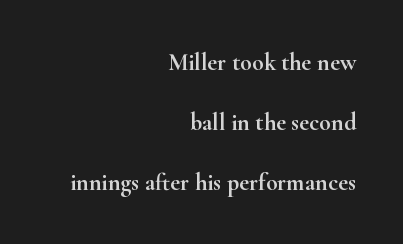
The image shows 24 px text type, upright; set right-aligned, loose line spacing (2.5x), normal letter spacing, not underlined.
